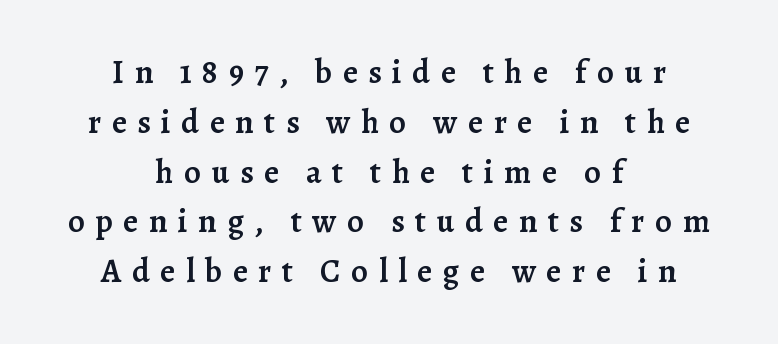
The type is letterspaced generously, with wide tracking. Line starts and ends both wander, symmetrically. Yep, those are serifs on the letters. These lines are rendered in a variable-pitch font.
